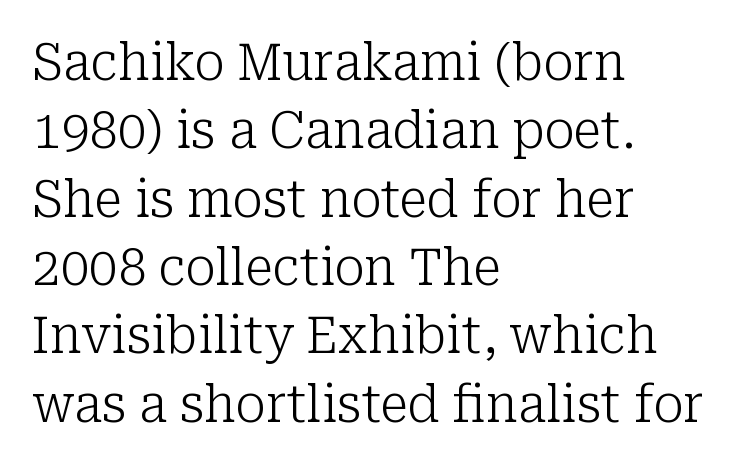
The image shows 51 px light serif type, upright; set left-aligned, normal line spacing (1.34x), normal letter spacing, not underlined; low stroke contrast and a medium x-height.
